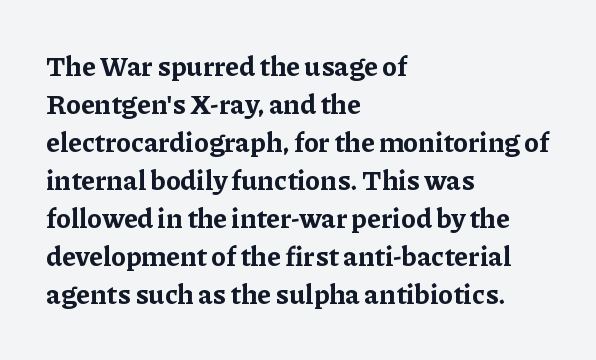
Q: Is the text bold? A: Yes.
Q: Is the text italic (slanted)? A: No, it is upright.
Q: Is the text underlined? A: No.
Q: How is the paragraph aligned? A: Left-aligned.
Q: Is the spacing between letters normal or unusually wide? A: Normal.
Q: Is the spacing between lines tight, normal or loose? A: Normal.
